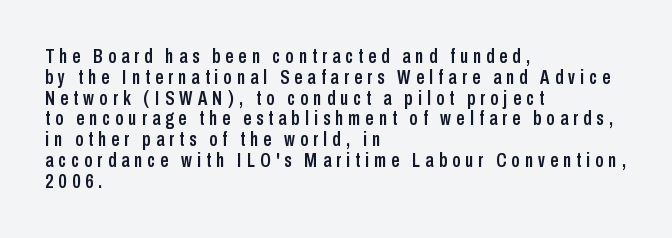
The image shows 20 px text type, upright; set left-aligned, tight line spacing (1.04x), unusually wide letter spacing (+0.26 em), not underlined.
